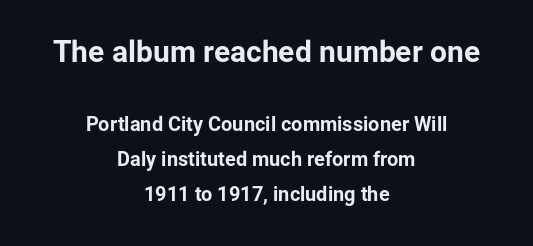
Q: Is the text bold? A: Yes.
Q: Is the text italic (slanted)? A: No, it is upright.
Q: Is the typeface a serif or a sans-serif typeface? A: Sans-serif.
Q: Is the text underlined? A: No.
Q: How is the paragraph aligned? A: Centered.
Q: Is the spacing between letters normal or unusually wide? A: Normal.
Q: Which block of text is set in a larger size, the first (top) or the second (bottom)? A: The first (top) one.
Q: Width (condensed, normal, or wide)? A: Normal.
Q: Stroke contrast? A: Low.
Q: x-height? A: Medium.
Q: Monospaced? A: No.
